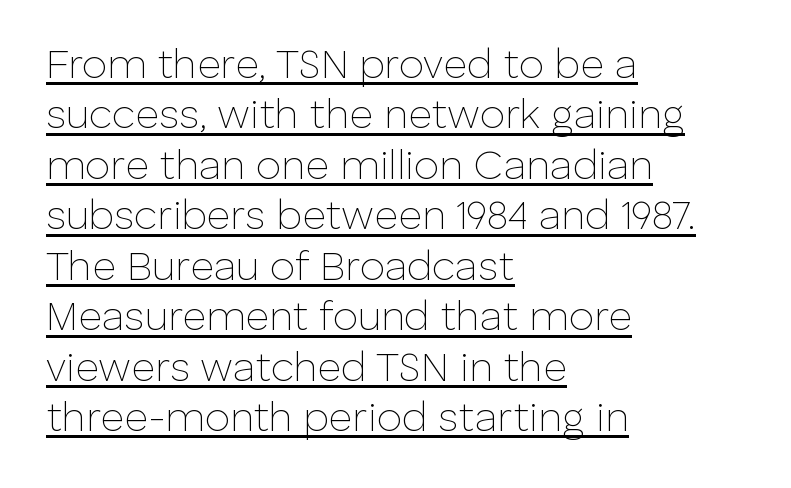
{"serif": "no", "italic": "no", "bold": "no", "weight": "thin", "width": "normal", "stroke_contrast": "low", "x_height": "medium", "monospaced": "no", "underline": "yes", "align": "left", "line_spacing_ratio": 1.23, "letter_spacing": "normal", "letter_spacing_em": 0.0, "glyph_px": 41}
